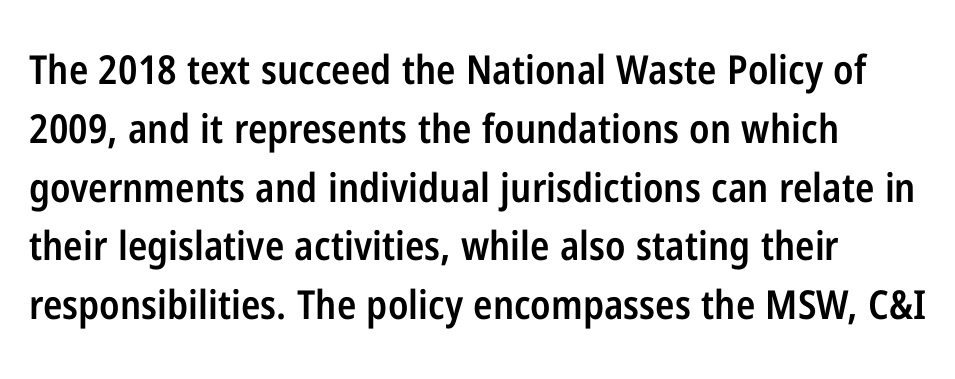
Q: Is the text bold? A: Semi-bold.
Q: Is the text italic (slanted)? A: No, it is upright.
Q: Is the typeface a serif or a sans-serif typeface? A: Sans-serif.
Q: Is the text underlined? A: No.
Q: Is the spacing between letters normal or unusually wide? A: Normal.
Q: Is the spacing between lines tight, normal or loose? A: Normal.
Q: Width (condensed, normal, or wide)? A: Condensed.
Q: Stroke contrast? A: Low.
Q: x-height? A: Medium.
Q: Monospaced? A: No.
